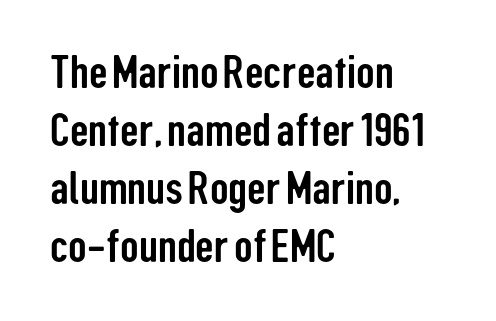
Q: Is the text italic (slanted)? A: No, it is upright.
Q: Is the typeface a serif or a sans-serif typeface? A: Sans-serif.
Q: Is the text underlined? A: No.
Q: How is the paragraph aligned? A: Left-aligned.
Q: Is the spacing between letters normal or unusually wide? A: Normal.
Q: Is the spacing between lines tight, normal or loose? A: Normal.
Q: Width (condensed, normal, or wide)? A: Condensed.
Q: Stroke contrast? A: Low.
Q: x-height? A: Medium.
Q: Monospaced? A: No.
